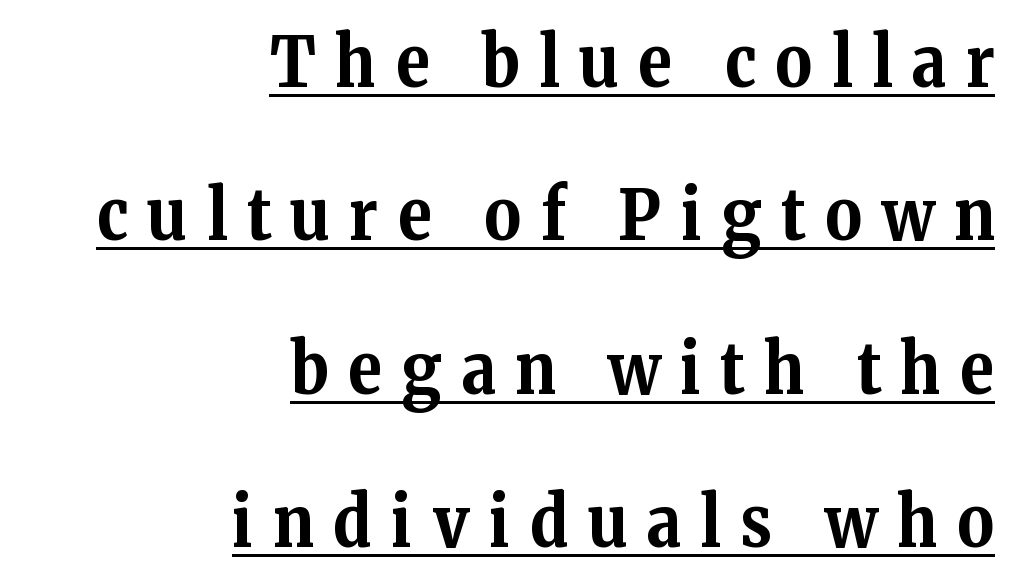
The image shows 71 px bold serif type, upright; set right-aligned, loose line spacing (2.16x), unusually wide letter spacing (+0.28 em), underlined; medium stroke contrast and a medium x-height.
